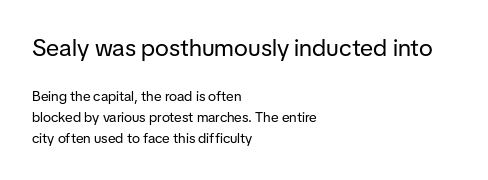
Q: Is the text bold? A: No.
Q: Is the text italic (slanted)? A: No, it is upright.
Q: Is the text underlined? A: No.
Q: How is the paragraph aligned? A: Left-aligned.
Q: Is the spacing between letters normal or unusually wide? A: Normal.
Q: Is the spacing between lines tight, normal or loose? A: Normal.
Q: Which block of text is set in a larger size, the first (top) or the second (bottom)? A: The first (top) one.
